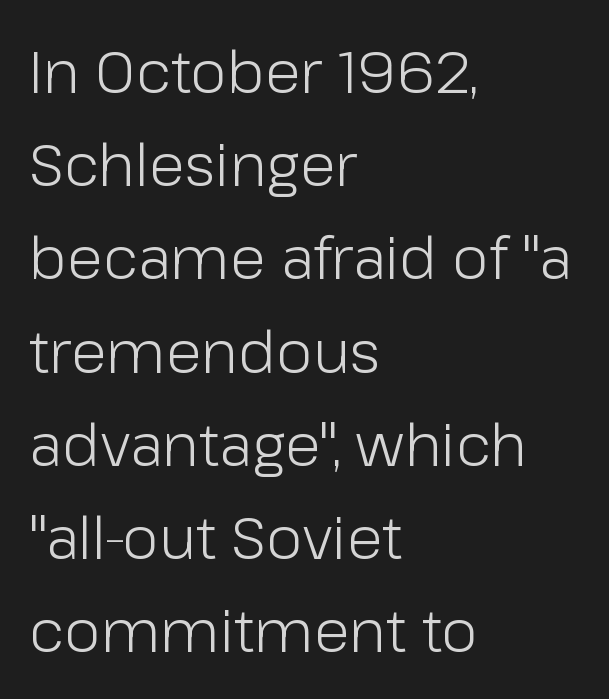
{"serif": "no", "italic": "no", "bold": "no", "weight": "light", "width": "normal", "stroke_contrast": "low", "x_height": "medium", "monospaced": "no", "underline": "no", "align": "left", "line_spacing": "normal", "line_spacing_ratio": 1.58, "letter_spacing": "normal", "letter_spacing_em": 0.0, "glyph_px": 59}
